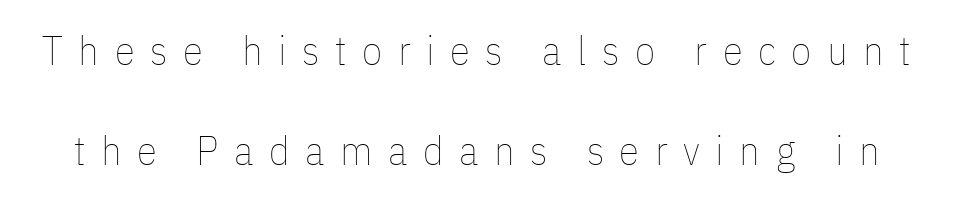
The cut favours lightness, reaching ordinary text weight at its darkest. Here the designer chose a conventional face with non-uniform glyph widths. Each new line begins a long way beneath the previous one. This rendering widens character spacing well past its baseline value. The space beneath each line is pristine and unruled. The letters stand straight up with perfectly vertical stems.
